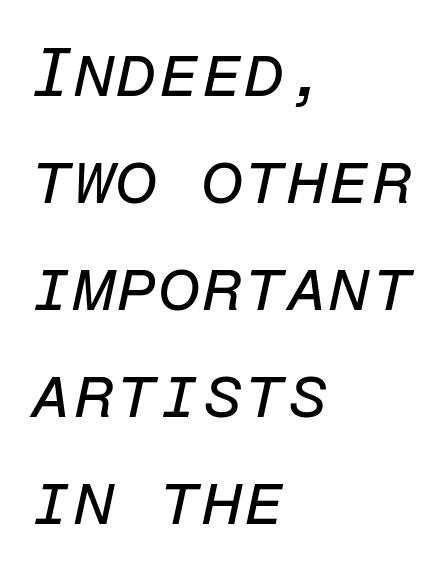
Stems and bowls with no extra thickness — not bold. The strip under each line holds only bare page. Every character here occupies the same horizontal width, giving the sample a typewriter-like rhythm. Glyph-to-glyph distance matches everyday printed text.
